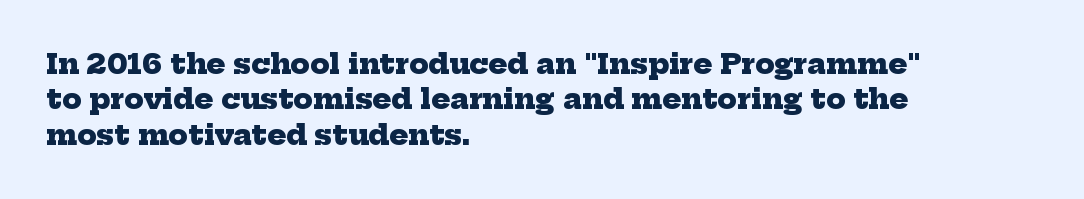
{"serif": "yes", "bold": "yes", "weight": "heavy", "width": "normal", "stroke_contrast": "low", "x_height": "medium", "monospaced": "no", "underline": "no", "align": "left", "line_spacing": "normal", "line_spacing_ratio": 1.26, "letter_spacing": "normal", "letter_spacing_em": 0.0, "glyph_px": 28}
